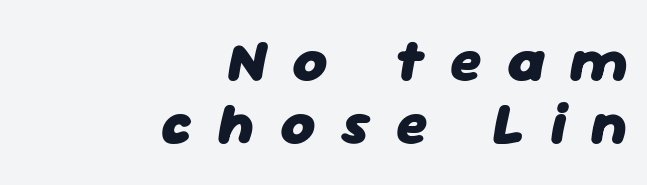
The image shows 59 px heavy type, italic (leaning right); set right-aligned, tight line spacing (1.07x), unusually wide letter spacing (+0.43 em), not underlined; low stroke contrast and a medium x-height.
